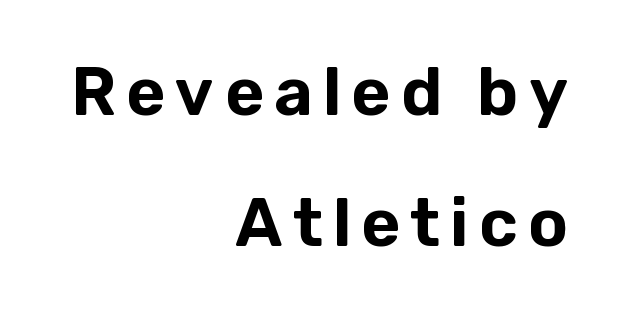
{"serif": "no", "italic": "no", "width": "normal", "stroke_contrast": "low", "x_height": "medium", "monospaced": "no", "underline": "no", "align": "right", "line_spacing": "loose", "line_spacing_ratio": 1.95, "glyph_px": 67}
